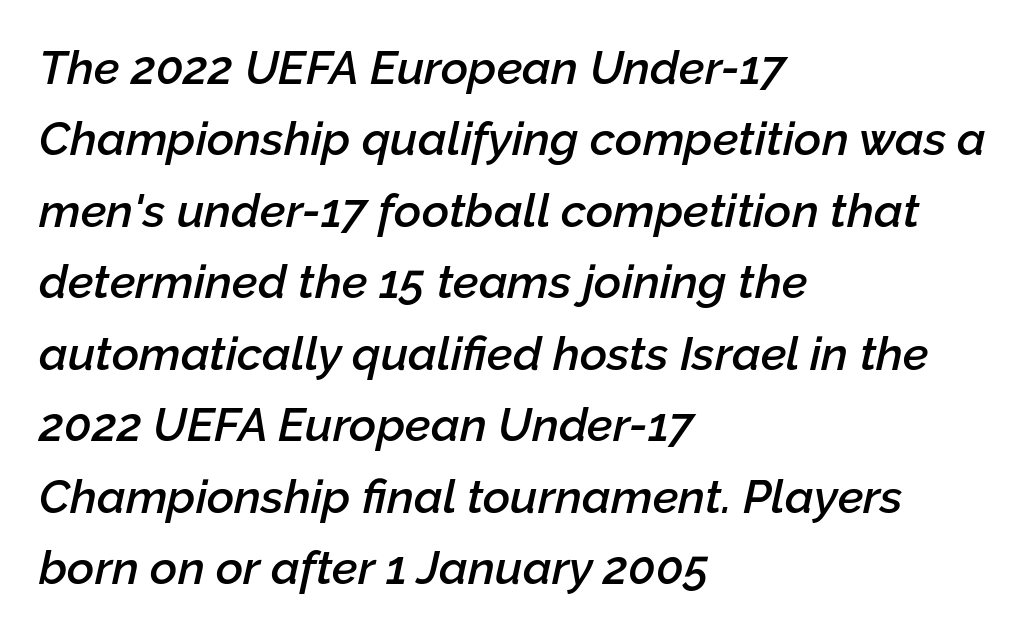
The image shows 47 px semibold type, italic (leaning right); set left-aligned, normal line spacing (1.52x), normal letter spacing, not underlined; low stroke contrast and a medium x-height.
